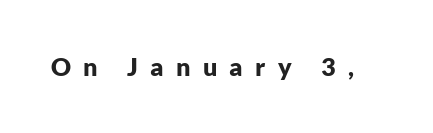
Every letter is thick-stroked: bold, no question. The tracking reads as deliberately expanded to a designer's eye. Underlining? Definitely not there. Italic: no, the glyphs are upright roman.
